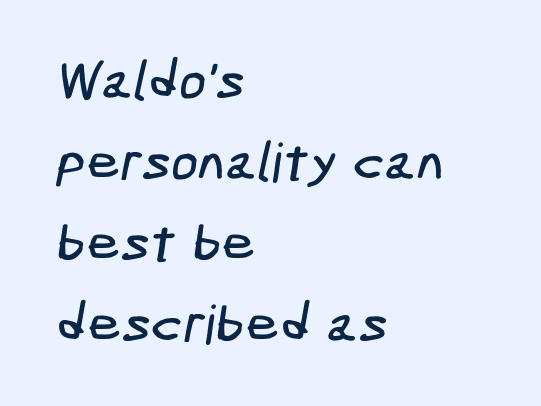
{"serif": "no", "width": "condensed", "stroke_contrast": "low", "x_height": "medium", "underline": "no", "align": "left", "line_spacing": "normal", "line_spacing_ratio": 1.5, "letter_spacing": "normal", "letter_spacing_em": 0.0, "glyph_px": 54}
